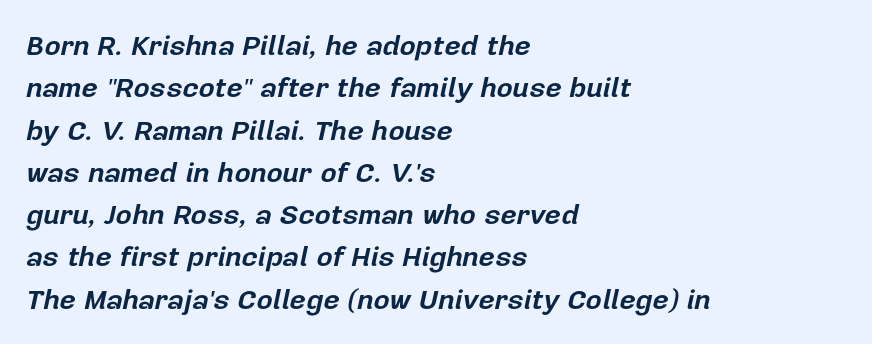
Q: Is the text bold? A: Yes.
Q: Is the text italic (slanted)? A: Yes, it leans right by about 12 degrees.
Q: Is the text underlined? A: No.
Q: How is the paragraph aligned? A: Left-aligned.
Q: Is the spacing between letters normal or unusually wide? A: Normal.
Q: Is the spacing between lines tight, normal or loose? A: Normal.
Q: Width (condensed, normal, or wide)? A: Normal.
Q: Stroke contrast? A: Low.
Q: x-height? A: Medium.
Q: Monospaced? A: No.
